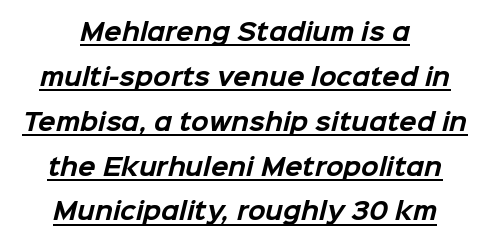
Is there much room between lines? Yes — plenty of vertical air separates them. Does the copy run flush right? No — it is centered line by line. The passage shown is underscored from start to finish. The horizontal fit of the characters is conventional and even.
